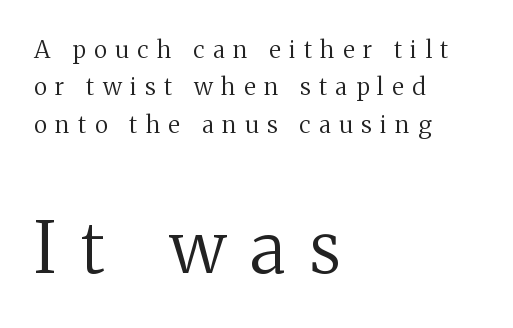
The rendering shows small feet on the letterforms — a serif design. Vertical strokes here are truly vertical. Words float on clear page, feet unadorned. The letters in the lower block stand taller than those in the block above.
